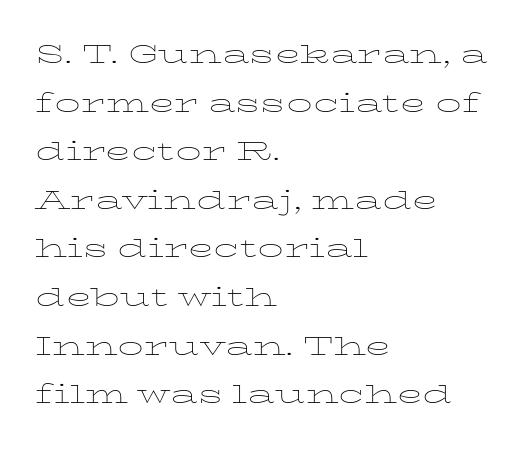
Q: Is the text bold? A: No.
Q: Is the text italic (slanted)? A: No, it is upright.
Q: Is the text underlined? A: No.
Q: How is the paragraph aligned? A: Left-aligned.
Q: Is the spacing between letters normal or unusually wide? A: Normal.
Q: Is the spacing between lines tight, normal or loose? A: Normal.
Q: Width (condensed, normal, or wide)? A: Wide.
Q: Stroke contrast? A: Low.
Q: x-height? A: Medium.
Q: Monospaced? A: No.
